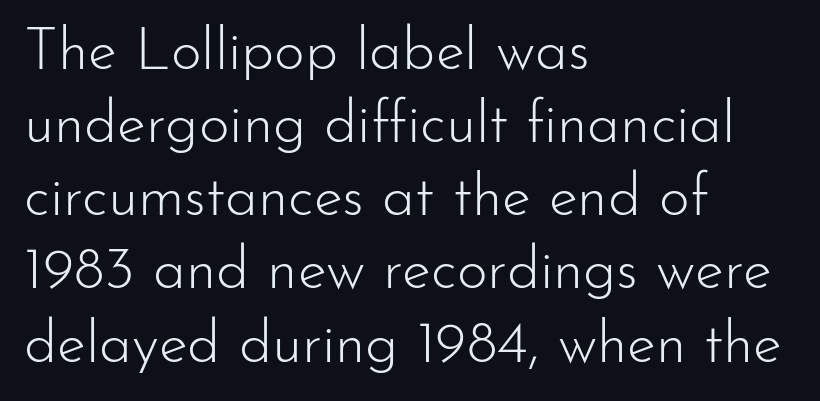
Classification — sans serif. Every stem runs plumb, perpendicular to the baseline. If you drew a ruler down the left edge, every line would touch it. Summary of weight: not heavy and not bold. What stands out about the letter spacing? Nothing — it is the standard amount. Spacing verdict: proportional, widths tailored to each character.
